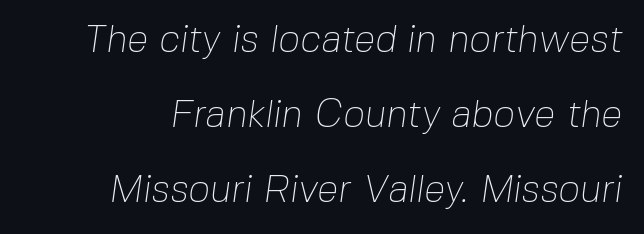
Q: Is the text bold? A: No.
Q: Is the typeface a serif or a sans-serif typeface? A: Sans-serif.
Q: Is the text underlined? A: No.
Q: Is the spacing between letters normal or unusually wide? A: Normal.
Q: Is the spacing between lines tight, normal or loose? A: Loose.
Q: Width (condensed, normal, or wide)? A: Normal.
Q: Stroke contrast? A: Low.
Q: x-height? A: Medium.
Q: Monospaced? A: No.
